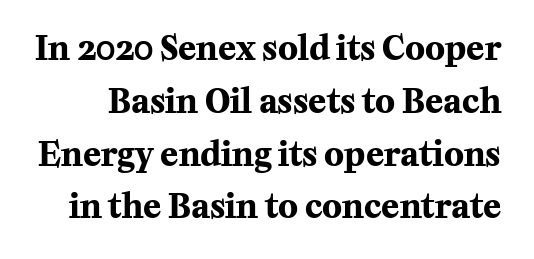
This sample uses an upright cut, with every glyph sitting square on the baseline. Short note: letters normally spaced. Character widths vary here, with narrow letters taking less room than wide ones. How heavy is the stroke? Heavy — this is a bold. The passage shown is not underscored anywhere. Notice how descenders clear the ascenders below comfortably — that's standard leading.
